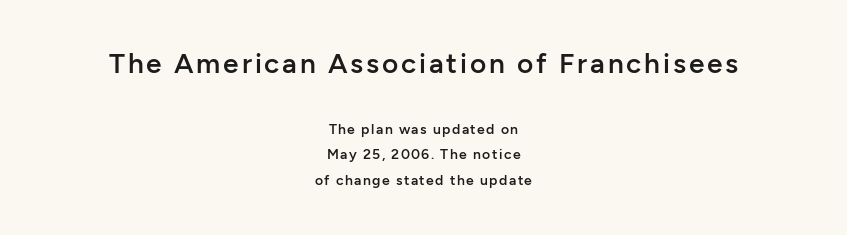
The rendering shows plain stroke endings on the letterforms — a sans-serif design. Spacing verdict: proportional, widths tailored to each character. Semibold letterforms, between regular and bold. The type sits square on the baseline with zero lean. Leftover space on each line is divided equally before and after the words. Size contrast runs from large at the top to small at the bottom.
